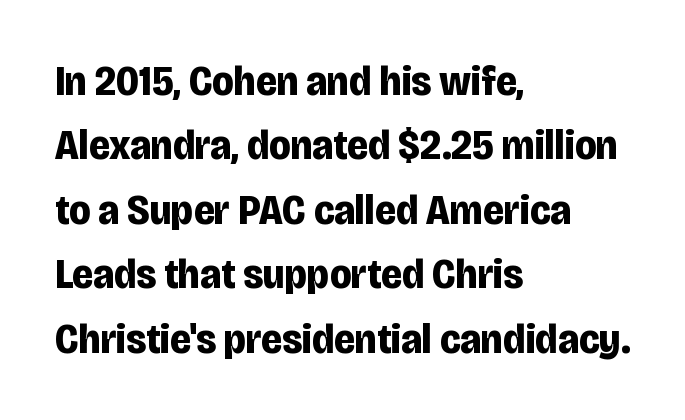
The image shows 43 px bold, condensed sans-serif type, upright; set left-aligned, normal line spacing (1.5x), normal letter spacing, not underlined; low stroke contrast and a large x-height.
